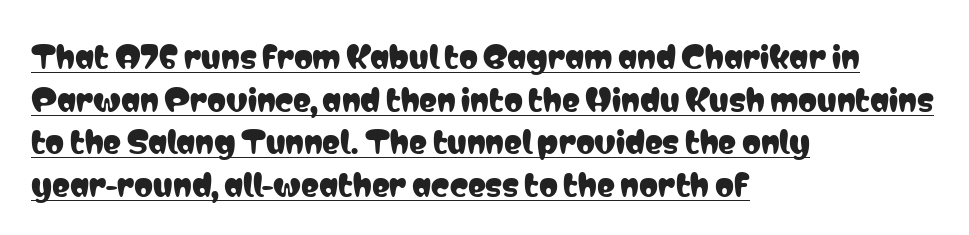
These lines stack with their left ends in a neat column. Line spacing here is normal. The rendered words wear a rule along their underside. Designer's note — italics off, roman on.
